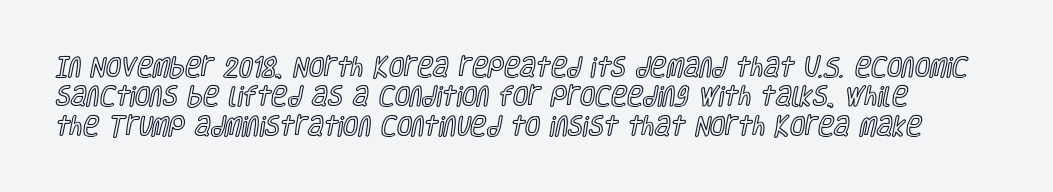
The image shows 22 px text type; set normal line spacing (1.33x), normal letter spacing, not underlined.
